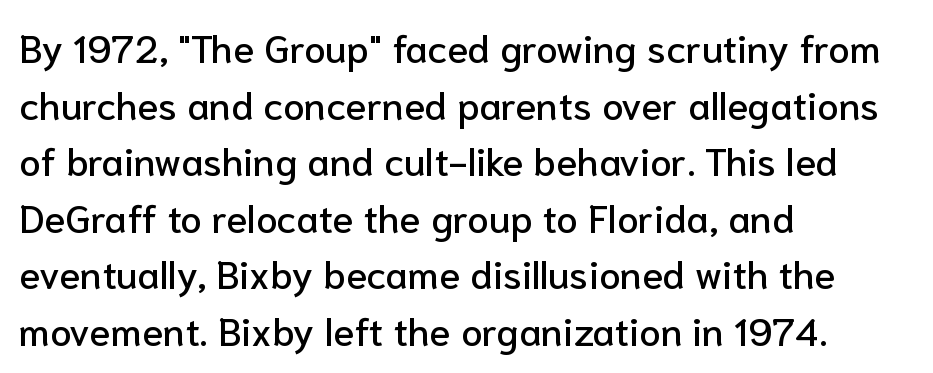
{"serif": "no", "italic": "no", "width": "normal", "stroke_contrast": "low", "x_height": "medium", "monospaced": "no", "underline": "no", "align": "left", "line_spacing": "normal", "line_spacing_ratio": 1.45, "letter_spacing": "normal", "letter_spacing_em": 0.0, "glyph_px": 39}
